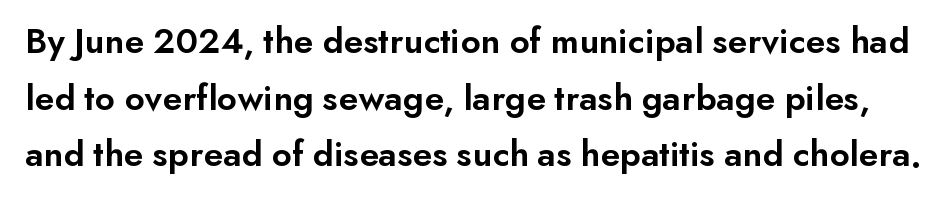
{"serif": "no", "italic": "no", "bold": "semi", "weight": "semibold", "width": "normal", "stroke_contrast": "low", "x_height": "small", "monospaced": "no", "underline": "no", "line_spacing": "normal", "line_spacing_ratio": 1.53, "letter_spacing": "normal", "letter_spacing_em": 0.0, "glyph_px": 37}
